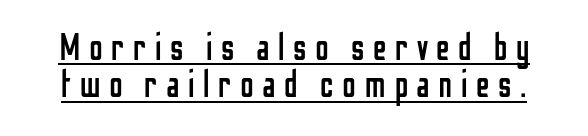
The image shows 37 px regular-weight, condensed sans-serif type, upright; set tight line spacing (1.01x), unusually wide letter spacing (+0.23 em), underlined; low stroke contrast and a medium x-height.
